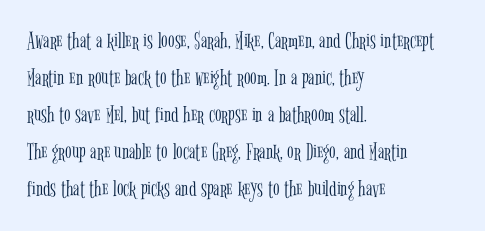
The image shows 24 px text type, upright; set left-aligned, normal line spacing (1.54x), normal letter spacing, not underlined.
